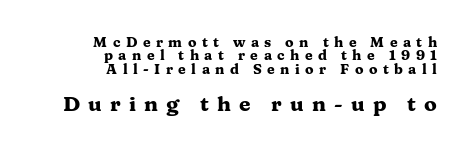
The image shows 21 px bold type, upright; set right-aligned, tight line spacing (0.95x), unusually wide letter spacing (+0.39 em), not underlined; the second (bottom) block is 1.5x larger.
